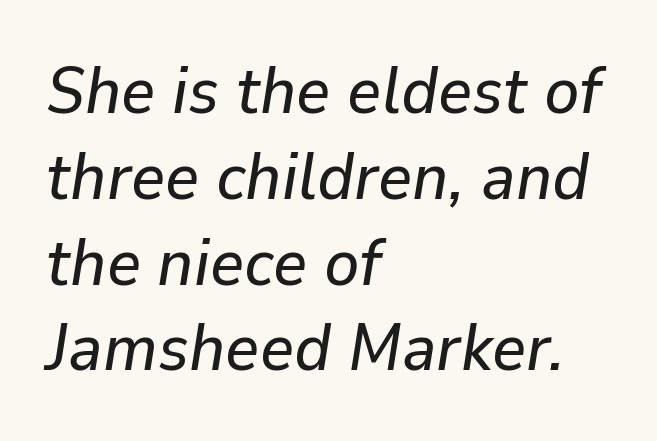
{"italic": "yes", "lean": "right", "slant_degrees": 9, "width": "normal", "stroke_contrast": "low", "x_height": "medium", "monospaced": "no", "underline": "no", "align": "left", "line_spacing": "normal", "line_spacing_ratio": 1.3, "letter_spacing": "normal", "letter_spacing_em": 0.0, "glyph_px": 66}
